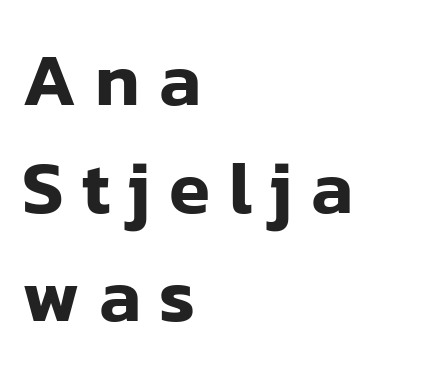
Q: Is the text italic (slanted)? A: No, it is upright.
Q: Is the typeface a serif or a sans-serif typeface? A: Sans-serif.
Q: Is the text underlined? A: No.
Q: How is the paragraph aligned? A: Left-aligned.
Q: Is the spacing between letters normal or unusually wide? A: Unusually wide.
Q: Is the spacing between lines tight, normal or loose? A: Normal.
Q: Width (condensed, normal, or wide)? A: Normal.
Q: Stroke contrast? A: Low.
Q: x-height? A: Medium.
Q: Monospaced? A: No.
